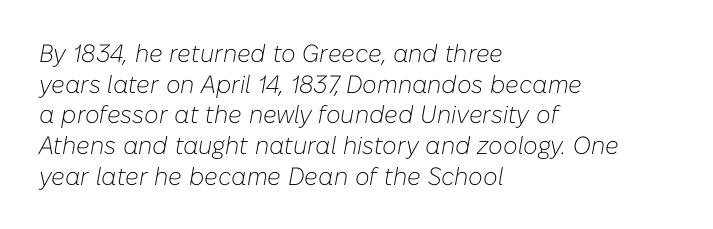
The image shows 25 px text type, italic (leaning right); set left-aligned, line spacing 1.23x, normal letter spacing, not underlined.
